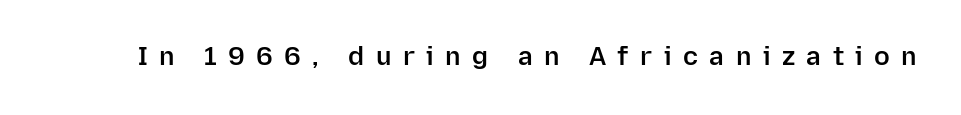
The image shows 26 px text type, upright; set unusually wide letter spacing (+0.44 em), not underlined.
